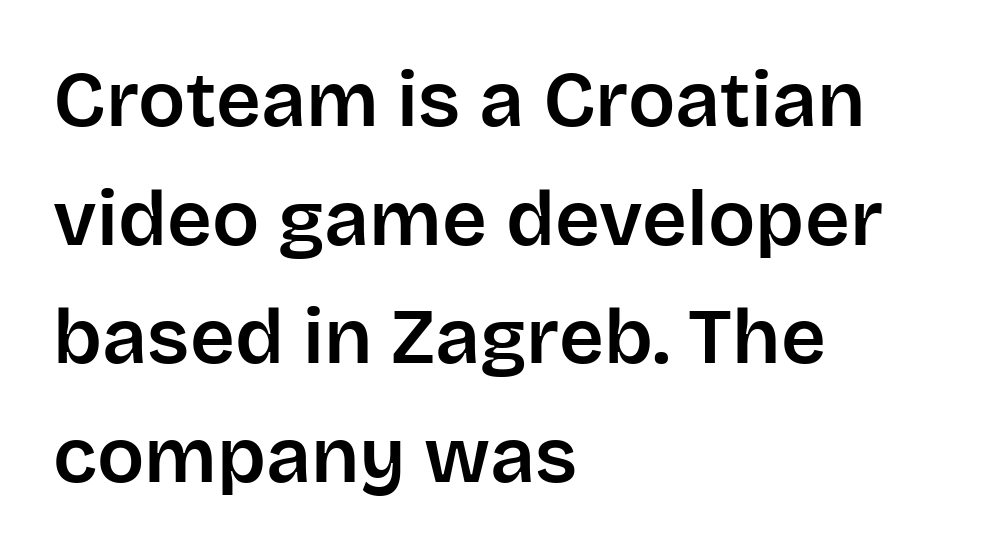
Q: Is the text italic (slanted)? A: No, it is upright.
Q: Is the typeface a serif or a sans-serif typeface? A: Sans-serif.
Q: Is the text underlined? A: No.
Q: How is the paragraph aligned? A: Left-aligned.
Q: Is the spacing between letters normal or unusually wide? A: Normal.
Q: Is the spacing between lines tight, normal or loose? A: Normal.
Q: Width (condensed, normal, or wide)? A: Normal.
Q: Stroke contrast? A: Low.
Q: x-height? A: Large.
Q: Monospaced? A: No.
